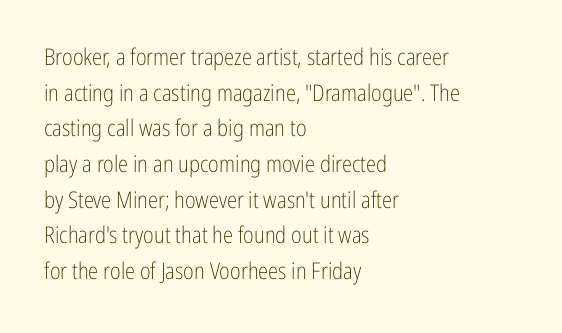
The image shows 23 px text type, upright; set left-aligned, normal line spacing (1.55x), normal letter spacing, not underlined.
